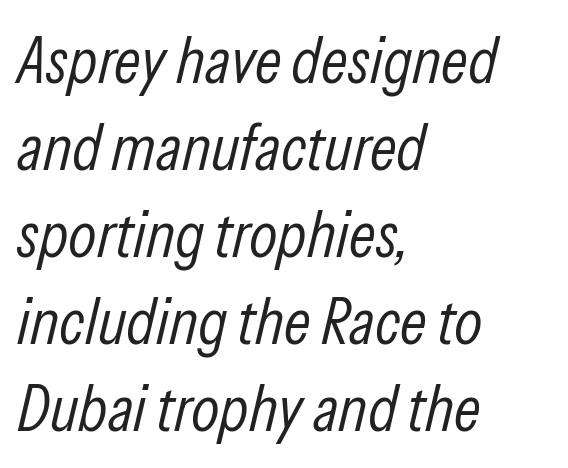
Q: Is the text bold? A: No.
Q: Is the text italic (slanted)? A: Yes, it leans right by about 13 degrees.
Q: Is the text underlined? A: No.
Q: How is the paragraph aligned? A: Left-aligned.
Q: Is the spacing between letters normal or unusually wide? A: Normal.
Q: Is the spacing between lines tight, normal or loose? A: Normal.
Q: Width (condensed, normal, or wide)? A: Condensed.
Q: Stroke contrast? A: Low.
Q: x-height? A: Medium.
Q: Monospaced? A: No.
